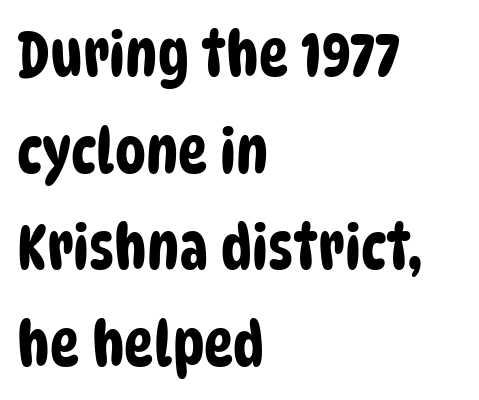
This rendering uses left alignment, leaving the right contour irregular. Glyph-to-glyph distance matches everyday printed text. The passage shown is not underscored anywhere. Varying glyph widths throughout — classic text-font behaviour.
